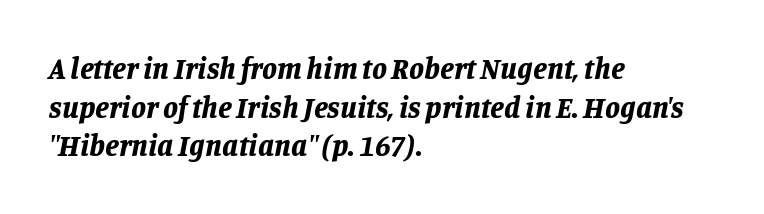
{"italic": "yes", "lean": "right", "slant_degrees": 11, "bold": "yes", "weight": "bold", "width": "normal", "stroke_contrast": "low", "x_height": "large", "monospaced": "no", "underline": "no", "align": "left", "line_spacing": "normal", "line_spacing_ratio": 1.29, "letter_spacing": "normal", "letter_spacing_em": 0.0, "glyph_px": 30}
